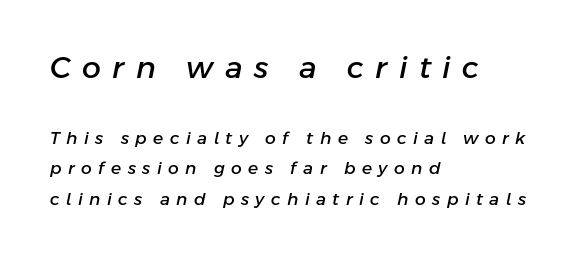
The image shows 30 px text type, italic (leaning right); set left-aligned, line spacing 1.79x, unusually wide letter spacing (+0.38 em), not underlined; the first (top) block is 1.76x larger; low stroke contrast and a medium x-height.
